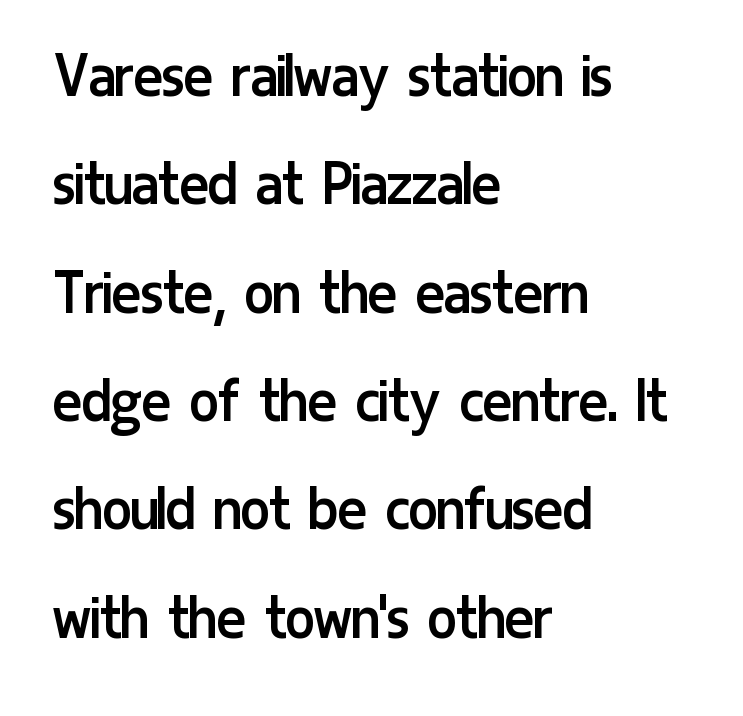
The image shows 69 px regular-weight, condensed sans-serif type, upright; set left-aligned, normal line spacing (1.57x), normal letter spacing, not underlined; low stroke contrast and a medium x-height.
